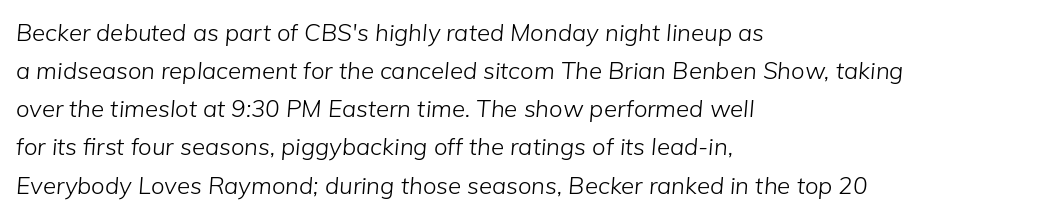
{"italic": "yes", "lean": "right", "slant_degrees": 5, "bold": "no", "underline": "no", "align": "left", "line_spacing": "normal", "line_spacing_ratio": 1.59, "letter_spacing": "normal", "letter_spacing_em": 0.0, "glyph_px": 24}
